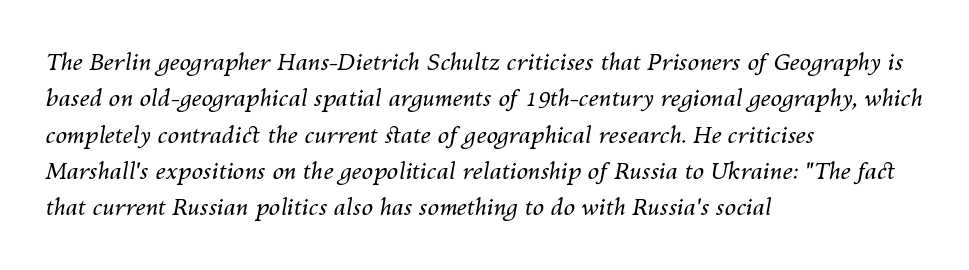
The image shows 23 px text type, italic (leaning right); set left-aligned, normal line spacing (1.58x), normal letter spacing, not underlined.
